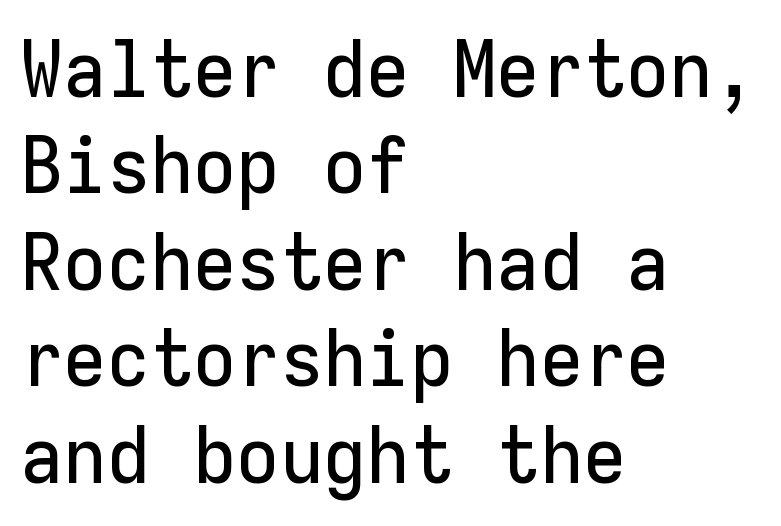
Between one letter and the next there's only the usual sliver of space. No italicization has been applied; the sample stays upright. The compositor pushed each line to the left boundary. Every character here occupies the same horizontal width, giving the sample a typewriter-like rhythm. The rendering shows plain stroke endings on the letterforms — a sans-serif design.
